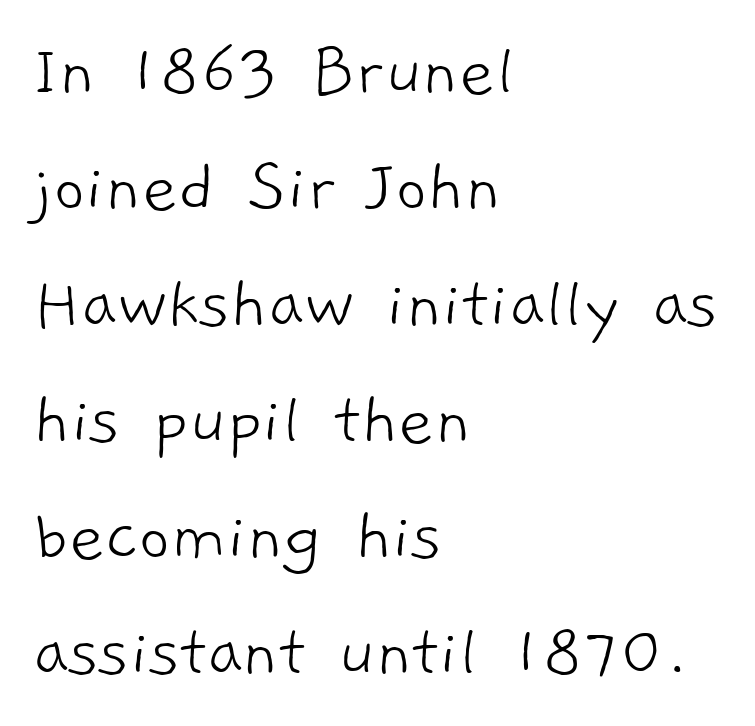
Q: Is the text bold? A: No.
Q: Is the typeface a serif or a sans-serif typeface? A: Sans-serif.
Q: Is the text underlined? A: No.
Q: How is the paragraph aligned? A: Left-aligned.
Q: Is the spacing between letters normal or unusually wide? A: Normal.
Q: Is the spacing between lines tight, normal or loose? A: Normal.
Q: Width (condensed, normal, or wide)? A: Normal.
Q: Stroke contrast? A: Low.
Q: x-height? A: Medium.
Q: Monospaced? A: No.
